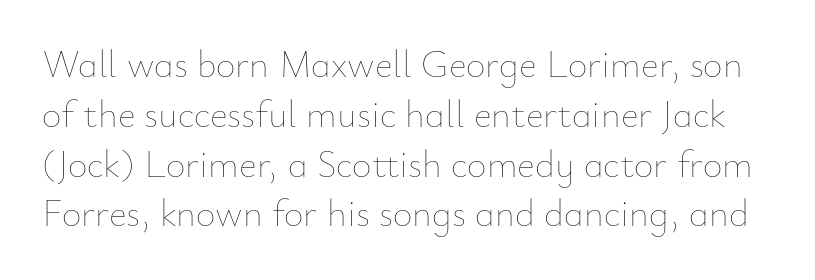
Clear beneath every line of the passage. This sample uses plain, unmodified letter spacing. A typesetter would call this proportional, since set widths differ per character. Each new line begins a customary step beneath the previous one. Posture: vertical.
